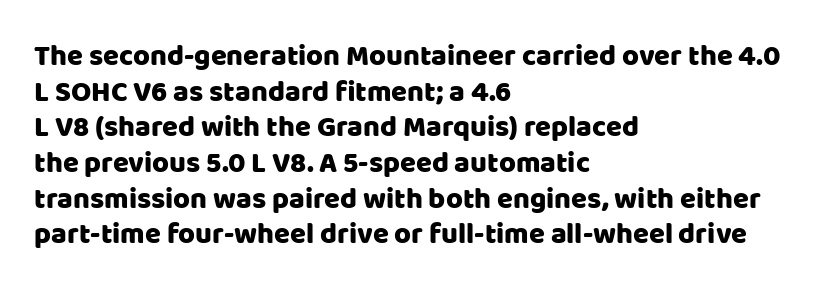
Q: Is the text italic (slanted)? A: No, it is upright.
Q: Is the typeface a serif or a sans-serif typeface? A: Sans-serif.
Q: Is the text underlined? A: No.
Q: How is the paragraph aligned? A: Left-aligned.
Q: Is the spacing between letters normal or unusually wide? A: Normal.
Q: Width (condensed, normal, or wide)? A: Normal.
Q: Stroke contrast? A: Low.
Q: x-height? A: Large.
Q: Monospaced? A: No.
